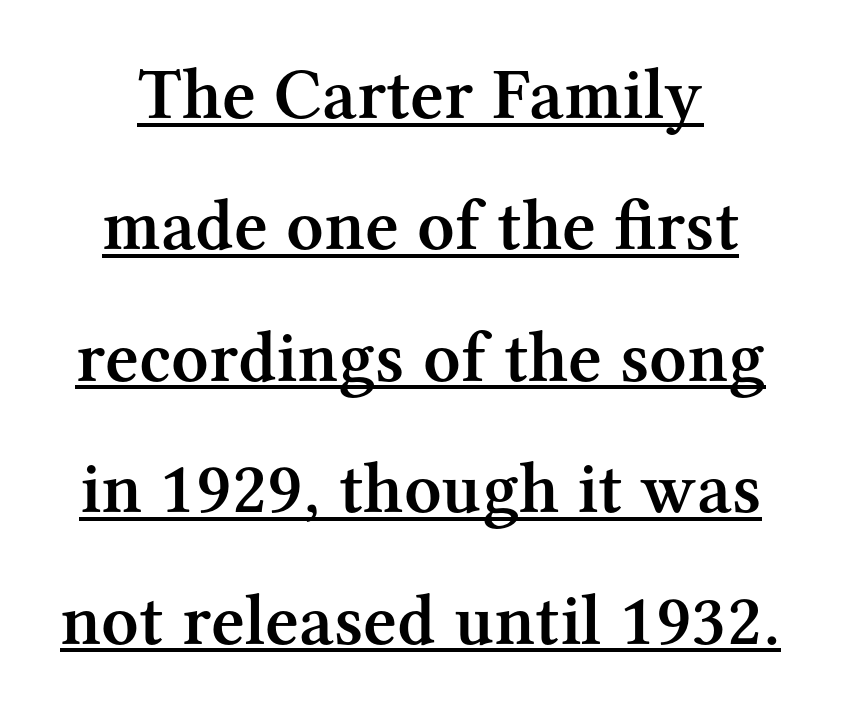
Q: Is the text bold? A: Semi-bold.
Q: Is the text italic (slanted)? A: No, it is upright.
Q: Is the typeface a serif or a sans-serif typeface? A: Serif.
Q: Is the text underlined? A: Yes.
Q: Is the spacing between letters normal or unusually wide? A: Normal.
Q: Width (condensed, normal, or wide)? A: Normal.
Q: Stroke contrast? A: Medium.
Q: x-height? A: Medium.
Q: Monospaced? A: No.
